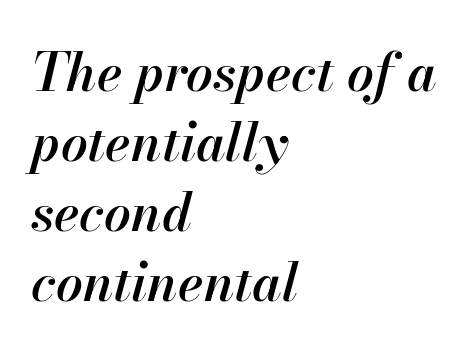
Bold? Not quite — semibold, heavier than regular but stopping short. What stands out about the letter spacing? Nothing — it is the standard amount. Successive baselines arrive at the customary interval. Caption: multi-line text, flush left, ragged right. Each row of text sits above clean, open space.
